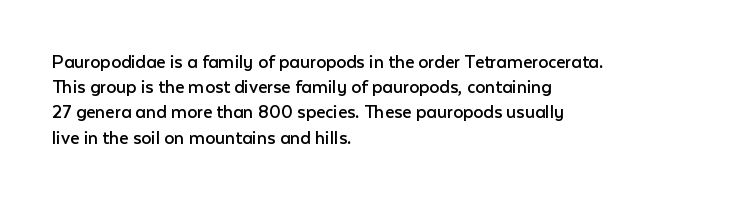
{"italic": "no", "bold": "no", "underline": "no", "align": "left", "line_spacing": "normal", "line_spacing_ratio": 1.26, "letter_spacing": "normal", "letter_spacing_em": 0.0, "glyph_px": 20}
